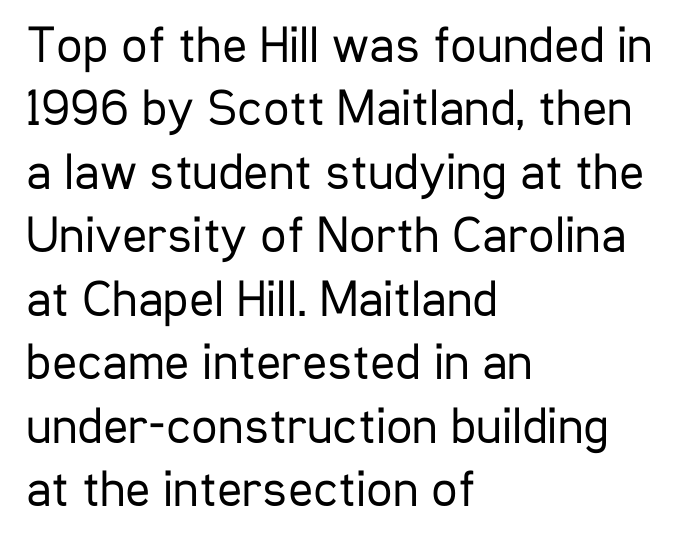
Q: Is the text bold? A: No.
Q: Is the text italic (slanted)? A: No, it is upright.
Q: Is the typeface a serif or a sans-serif typeface? A: Sans-serif.
Q: Is the text underlined? A: No.
Q: How is the paragraph aligned? A: Left-aligned.
Q: Is the spacing between letters normal or unusually wide? A: Normal.
Q: Width (condensed, normal, or wide)? A: Condensed.
Q: Stroke contrast? A: Low.
Q: x-height? A: Medium.
Q: Monospaced? A: No.
